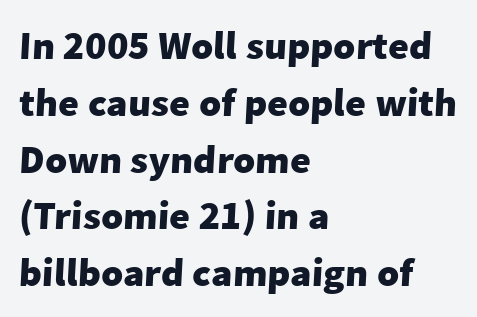
Regarding leading, the lines here are spaced in the standard way. You'd pick this weight for a headline — it's a proper bold. No word sits above an underline. You can tell from the bare stems that sans-serif type was used. Note the varied advance widths — an 'i' is clearly narrower than an 'm'.
